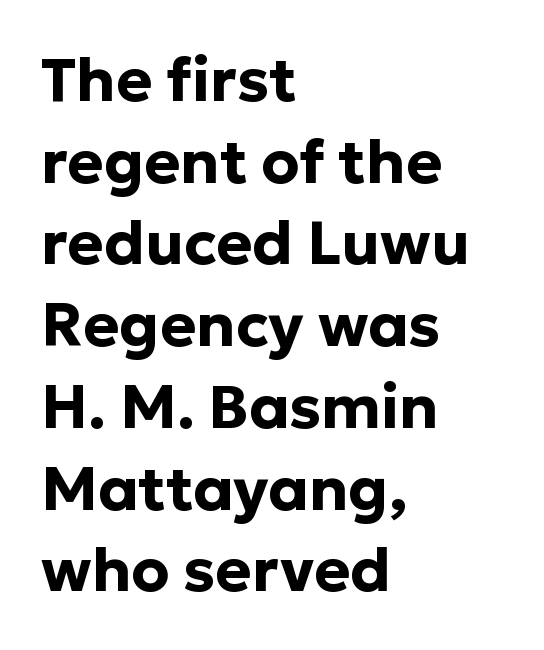
Q: Is the text bold? A: Yes.
Q: Is the text italic (slanted)? A: No, it is upright.
Q: Is the typeface a serif or a sans-serif typeface? A: Sans-serif.
Q: Is the text underlined? A: No.
Q: How is the paragraph aligned? A: Left-aligned.
Q: Is the spacing between letters normal or unusually wide? A: Normal.
Q: Is the spacing between lines tight, normal or loose? A: Normal.
Q: Width (condensed, normal, or wide)? A: Normal.
Q: Stroke contrast? A: Low.
Q: x-height? A: Medium.
Q: Monospaced? A: No.
